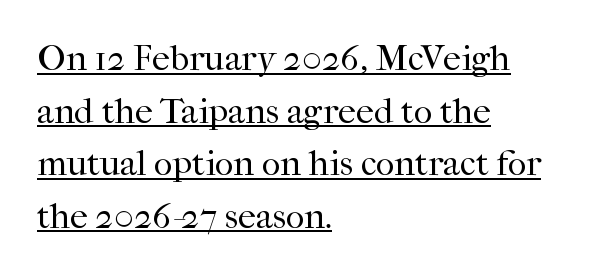
These glyphs show unthickened strokes, regular width or finer. Italic? Not at all — the glyphs are vertical. A classic flush-left, rag-right setting is used for this passage. The face used here is rendered with its standard letterfit. Compared with typical paragraphs, the rows here are spaced about the same. The passage shown is typed in a proportional face where columns would drift.
